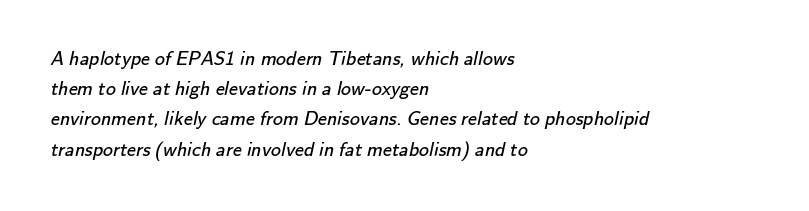
Horizontal bands of white between lines are of average thickness. Layout note: lines flush left. The letterforms sit shoulder to shoulder at normal distance. The space beneath each line is pristine and unruled. The face looks like a standard text weight, possibly lighter.
